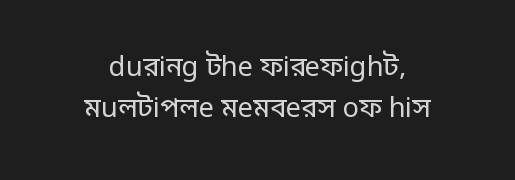
{"italic": "no", "bold": "no", "underline": "no", "align": "center", "line_spacing": "normal", "line_spacing_ratio": 1.51, "letter_spacing": "normal", "letter_spacing_em": 0.0, "glyph_px": 27}
